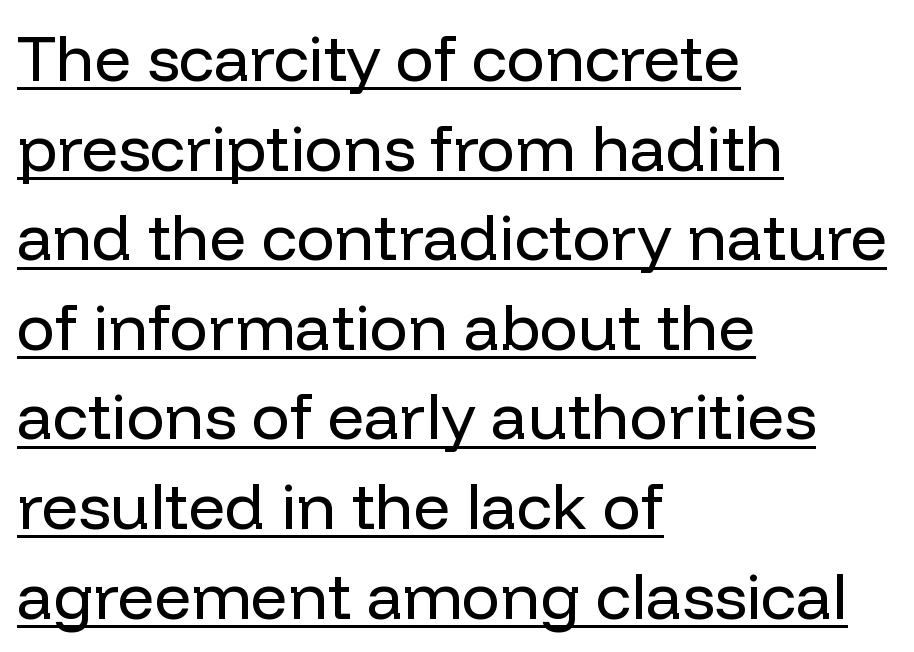
Leading: standard. Inter-character spacing is left at the font's built-in metrics. Type style note: lacks serifs. Is this a fixed-width face? No — the glyphs have proportional, varying widths. The cut favours lightness, reaching ordinary text weight at its darkest. If you drew a ruler down the left edge, every line would touch it.
